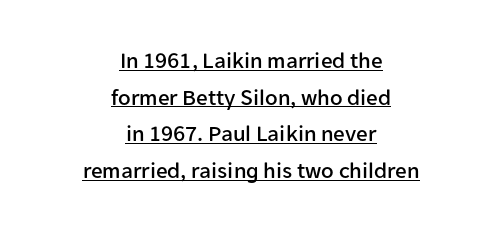
Q: Is the text italic (slanted)? A: No, it is upright.
Q: Is the text underlined? A: Yes.
Q: How is the paragraph aligned? A: Centered.
Q: Is the spacing between letters normal or unusually wide? A: Normal.
Q: Is the spacing between lines tight, normal or loose? A: Normal.
